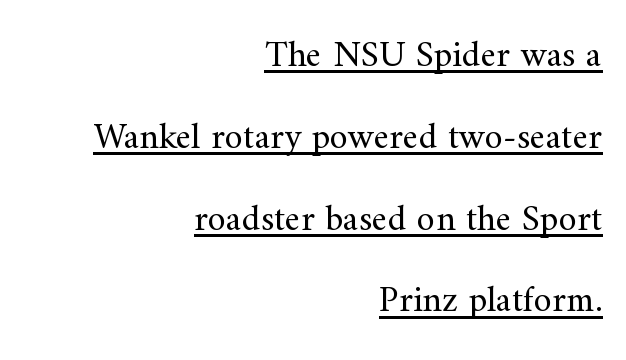
{"serif": "yes", "italic": "no", "bold": "no", "weight": "regular", "width": "normal", "stroke_contrast": "medium", "x_height": "small", "monospaced": "no", "underline": "yes", "align": "right", "line_spacing": "loose", "line_spacing_ratio": 2.21, "letter_spacing": "normal", "letter_spacing_em": 0.0, "glyph_px": 37}
